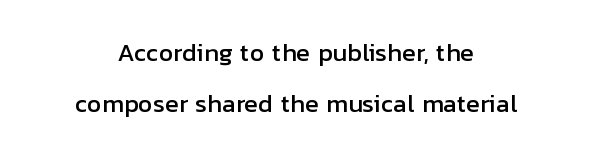
{"italic": "no", "underline": "no", "align": "center", "line_spacing": "loose", "line_spacing_ratio": 2.2, "letter_spacing": "normal", "letter_spacing_em": 0.0, "glyph_px": 23}
